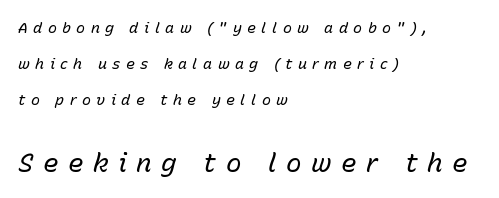
Students, note that the glyphs here are deliberately spaced far apart. The paragraph has a hard left edge and a soft right edge. Plain, unruled lines of type. The face used here appears at its bigger size in the lower chunk. The passage shown leans; its letterforms are oblique. Bold? No — there's no thickening of the strokes.
